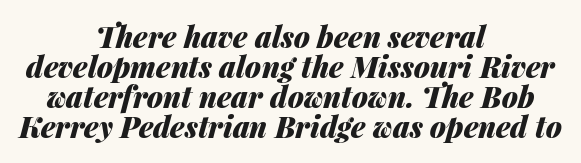
The rendering applies a slant to the glyphs. Caption: multi-line text, centered on the measure. Note the varied advance widths — an 'i' is clearly narrower than an 'm'. Observe the ordinary spacing: letters are neighbours, not strangers. Pretty heavy lettering here — definitely bold.
